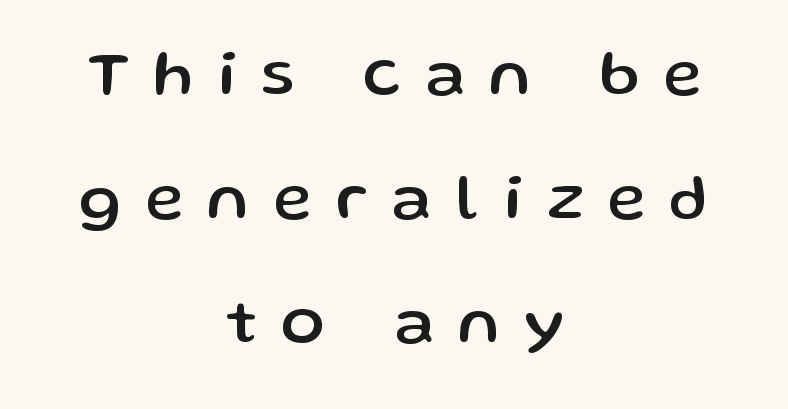
Serifs: no, the terminals of the letterforms are clean. Spacing verdict: proportional, widths tailored to each character. The zone under the glyphs is completely vacant. Compared with typical paragraphs, the rows here are farther apart. Ascenders rise straight up at ninety degrees.
